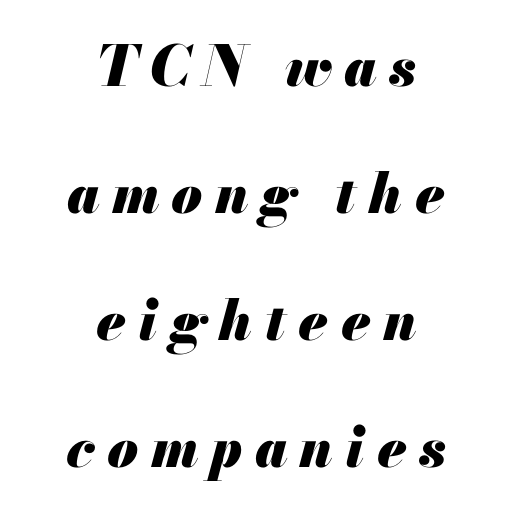
Q: Is the text bold? A: Yes.
Q: Is the text italic (slanted)? A: Yes, it leans right by about 13 degrees.
Q: Is the text underlined? A: No.
Q: How is the paragraph aligned? A: Centered.
Q: Is the spacing between letters normal or unusually wide? A: Unusually wide.
Q: Is the spacing between lines tight, normal or loose? A: Loose.
Q: Width (condensed, normal, or wide)? A: Normal.
Q: Stroke contrast? A: Medium.
Q: x-height? A: Small.
Q: Monospaced? A: No.
